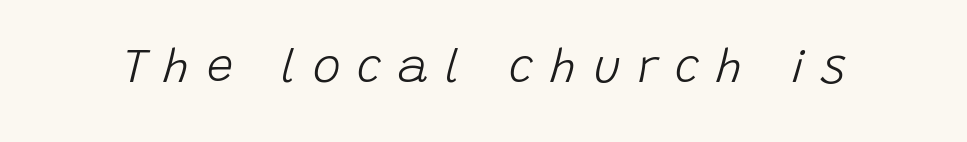
{"italic": "yes", "lean": "right", "slant_degrees": 15, "bold": "no", "weight": "light", "width": "normal", "stroke_contrast": "low", "x_height": "large", "monospaced": "no", "underline": "no", "letter_spacing": "wide", "letter_spacing_em": 0.36, "glyph_px": 47}
